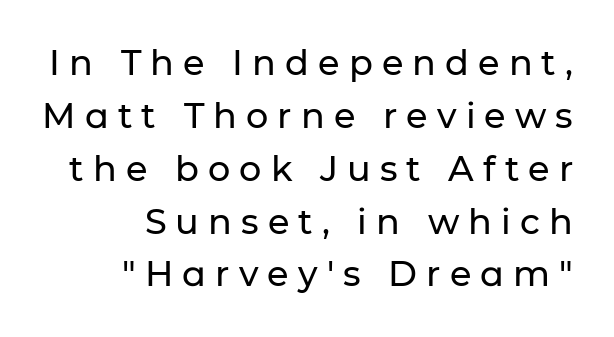
{"serif": "no", "italic": "no", "width": "normal", "stroke_contrast": "low", "x_height": "medium", "monospaced": "no", "underline": "no", "align": "right", "line_spacing": "normal", "line_spacing_ratio": 1.51, "letter_spacing": "wide", "letter_spacing_em": 0.26, "glyph_px": 35}
